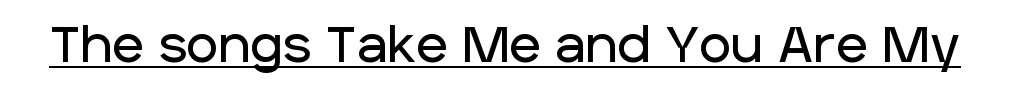
The image shows 49 px sans-serif type, upright; set normal letter spacing, underlined; low stroke contrast and a large x-height.
